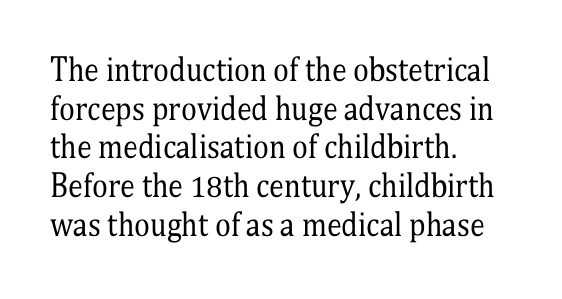
Q: Is the text bold? A: No.
Q: Is the text italic (slanted)? A: No, it is upright.
Q: Is the typeface a serif or a sans-serif typeface? A: Serif.
Q: Is the text underlined? A: No.
Q: How is the paragraph aligned? A: Left-aligned.
Q: Is the spacing between letters normal or unusually wide? A: Normal.
Q: Is the spacing between lines tight, normal or loose? A: Normal.
Q: Width (condensed, normal, or wide)? A: Condensed.
Q: Stroke contrast? A: Medium.
Q: x-height? A: Medium.
Q: Monospaced? A: No.
